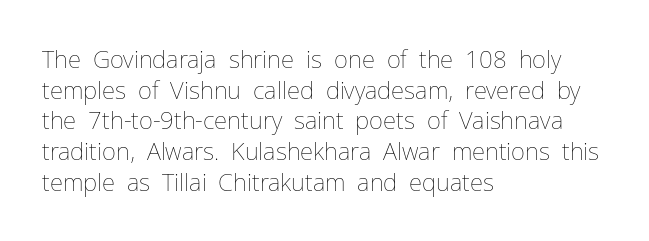
{"italic": "no", "bold": "no", "underline": "no", "align": "left", "line_spacing": "normal", "line_spacing_ratio": 1.28, "letter_spacing": "normal", "letter_spacing_em": 0.0, "glyph_px": 24}
